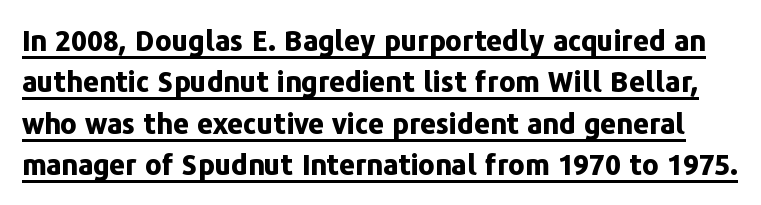
Q: Is the text bold? A: Yes.
Q: Is the text italic (slanted)? A: No, it is upright.
Q: Is the typeface a serif or a sans-serif typeface? A: Sans-serif.
Q: Is the text underlined? A: Yes.
Q: Is the spacing between letters normal or unusually wide? A: Normal.
Q: Is the spacing between lines tight, normal or loose? A: Normal.
Q: Width (condensed, normal, or wide)? A: Normal.
Q: Stroke contrast? A: Low.
Q: x-height? A: Medium.
Q: Monospaced? A: No.
